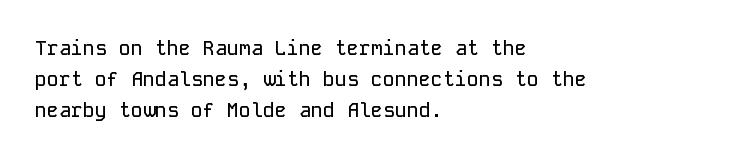
Q: Is the text italic (slanted)? A: No, it is upright.
Q: Is the text underlined? A: No.
Q: How is the paragraph aligned? A: Left-aligned.
Q: Is the spacing between letters normal or unusually wide? A: Normal.
Q: Is the spacing between lines tight, normal or loose? A: Normal.
